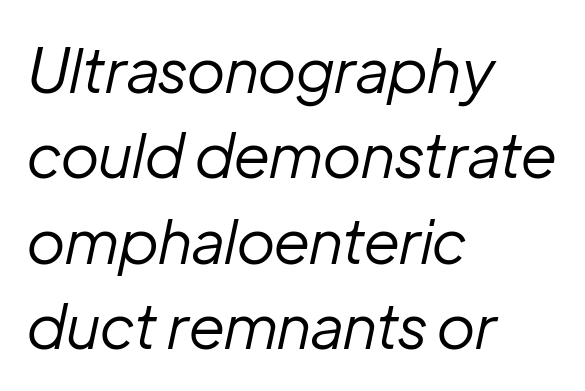
The image shows 61 px regular-weight type, italic (leaning right); set left-aligned, normal line spacing (1.4x), normal letter spacing, not underlined; low stroke contrast and a medium x-height.
